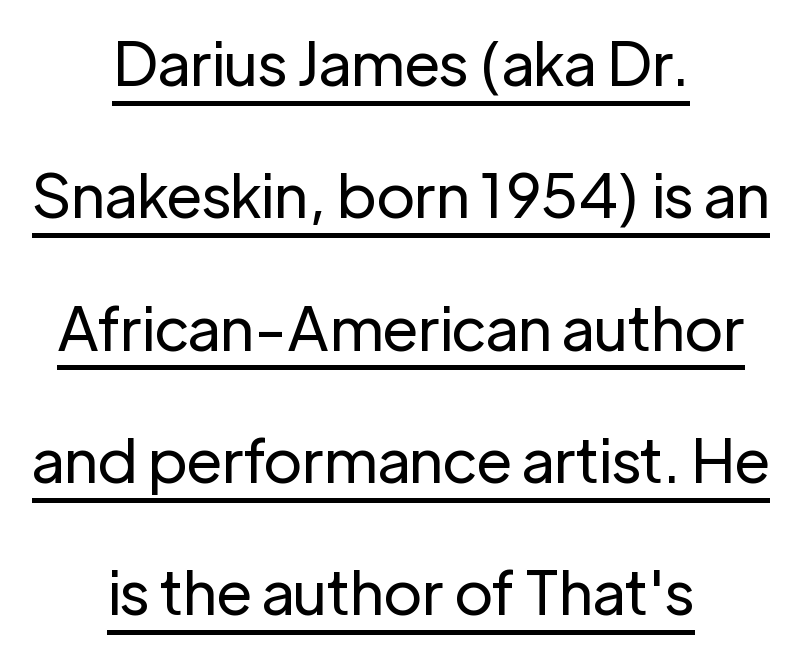
Q: Is the text bold? A: No.
Q: Is the text italic (slanted)? A: No, it is upright.
Q: Is the typeface a serif or a sans-serif typeface? A: Sans-serif.
Q: Is the text underlined? A: Yes.
Q: How is the paragraph aligned? A: Centered.
Q: Is the spacing between letters normal or unusually wide? A: Normal.
Q: Is the spacing between lines tight, normal or loose? A: Loose.
Q: Width (condensed, normal, or wide)? A: Normal.
Q: Stroke contrast? A: Low.
Q: x-height? A: Medium.
Q: Monospaced? A: No.
